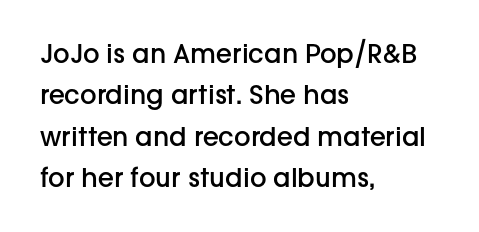
The lines are quadded left. Descenders hang freely into open space. Semibold letterforms, between regular and bold. Observe the ordinary spacing: letters are neighbours, not strangers.
